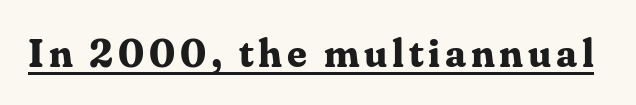
Q: Is the text bold? A: Yes.
Q: Is the text italic (slanted)? A: No, it is upright.
Q: Is the typeface a serif or a sans-serif typeface? A: Serif.
Q: Is the text underlined? A: Yes.
Q: Width (condensed, normal, or wide)? A: Normal.
Q: Stroke contrast? A: Medium.
Q: x-height? A: Medium.
Q: Monospaced? A: No.
